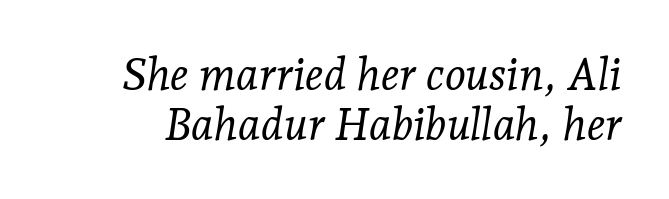
The image shows 45 px light serif type, italic (leaning right); set tight line spacing (1.12x), normal letter spacing, not underlined; low stroke contrast and a medium x-height.
